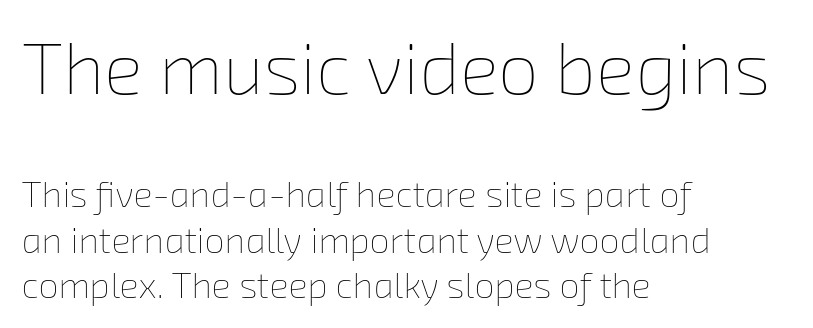
The image shows 73 px thin type; set left-aligned, normal line spacing (1.26x), normal letter spacing, not underlined; the first (top) block is 2.03x larger; low stroke contrast and a medium x-height.
